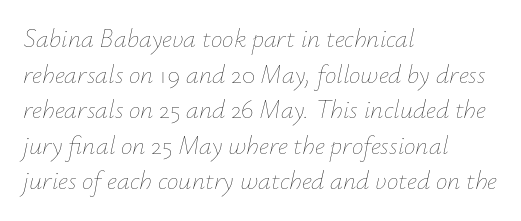
The image shows 26 px text type, italic (leaning right); set left-aligned, normal line spacing (1.37x), normal letter spacing, not underlined.
